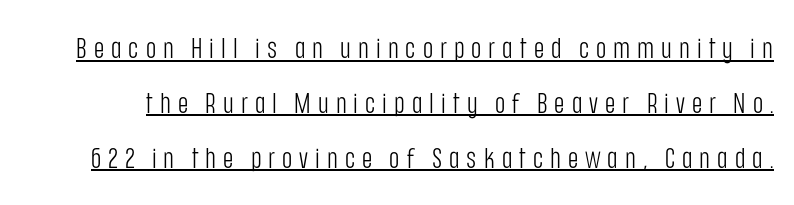
The image shows 28 px light, condensed sans-serif type, upright; set loose line spacing (1.96x), unusually wide letter spacing (+0.25 em), underlined; low stroke contrast and a large x-height.
